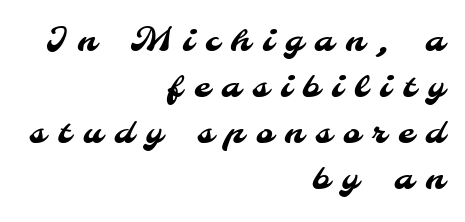
{"serif": "no", "width": "normal", "stroke_contrast": "medium", "x_height": "small", "monospaced": "no", "underline": "no", "align": "right", "line_spacing": "normal", "line_spacing_ratio": 1.39, "letter_spacing": "wide", "letter_spacing_em": 0.36, "glyph_px": 33}
